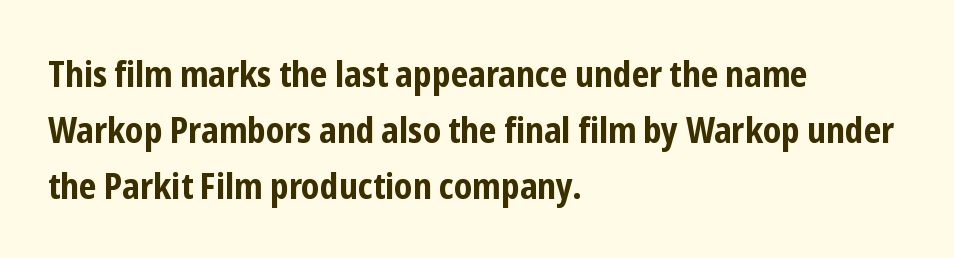
The leading is moderate, giving the passage an even texture. Clear beneath every line of the passage. Do the characters align in a grid? No, the font is proportional. The font's upright variant was chosen for this text. Nothing sits at the stroke ends, so this counts as sans-serif. The passage shown has conventional tracking throughout.
